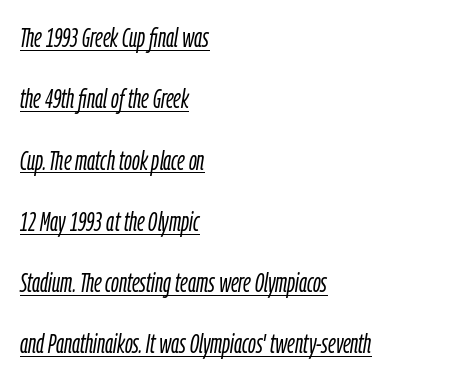
All the whitespace from short lines collects on the right. Words appear dense and cohesive because spacing is normal. The rendering applies a slant to the glyphs. Unbolded letterforms with no extra heft. A rule runs beneath these lines of type.
